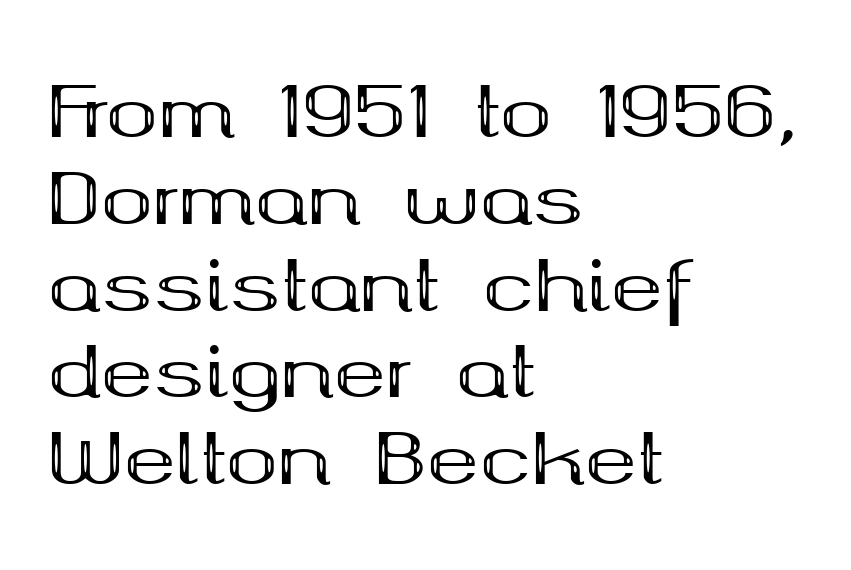
The image shows 70 px bold, wide serif type, upright; set left-aligned, line spacing 1.24x, normal letter spacing, not underlined; medium stroke contrast and a medium x-height.
